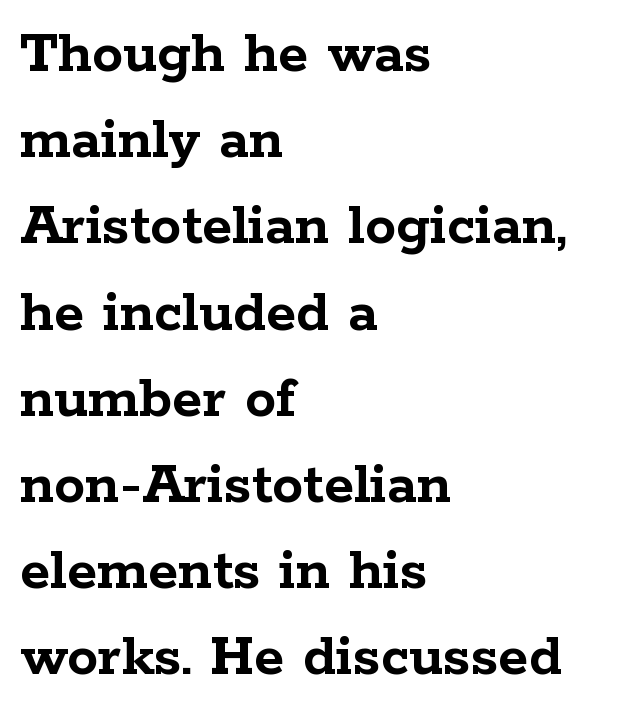
Q: Is the text bold? A: Yes.
Q: Is the text italic (slanted)? A: No, it is upright.
Q: Is the typeface a serif or a sans-serif typeface? A: Serif.
Q: Is the text underlined? A: No.
Q: How is the paragraph aligned? A: Left-aligned.
Q: Is the spacing between letters normal or unusually wide? A: Normal.
Q: Is the spacing between lines tight, normal or loose? A: Normal.
Q: Width (condensed, normal, or wide)? A: Wide.
Q: Stroke contrast? A: Low.
Q: x-height? A: Medium.
Q: Monospaced? A: No.
